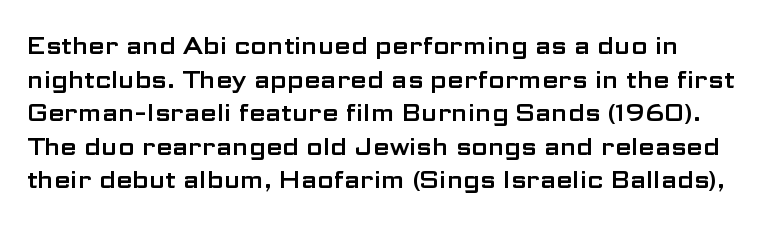
{"italic": "no", "underline": "no", "line_spacing": "normal", "line_spacing_ratio": 1.4, "letter_spacing": "normal", "letter_spacing_em": 0.0, "glyph_px": 24}
